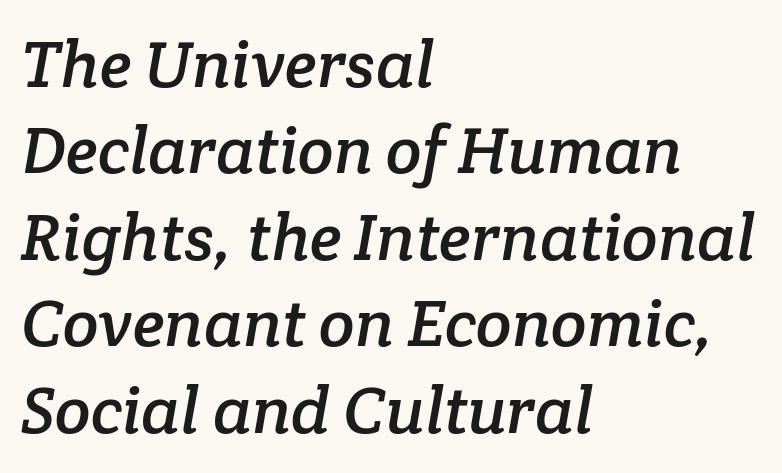
Q: Is the typeface a serif or a sans-serif typeface? A: Serif.
Q: Is the text underlined? A: No.
Q: How is the paragraph aligned? A: Left-aligned.
Q: Is the spacing between letters normal or unusually wide? A: Normal.
Q: Is the spacing between lines tight, normal or loose? A: Normal.
Q: Width (condensed, normal, or wide)? A: Normal.
Q: Stroke contrast? A: Low.
Q: x-height? A: Medium.
Q: Monospaced? A: No.
